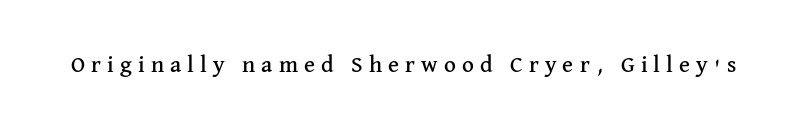
The tracking jumps out immediately: characters are airy and widely separated. The area under the type is left untouched. The letters stand straight up with perfectly vertical stems.
